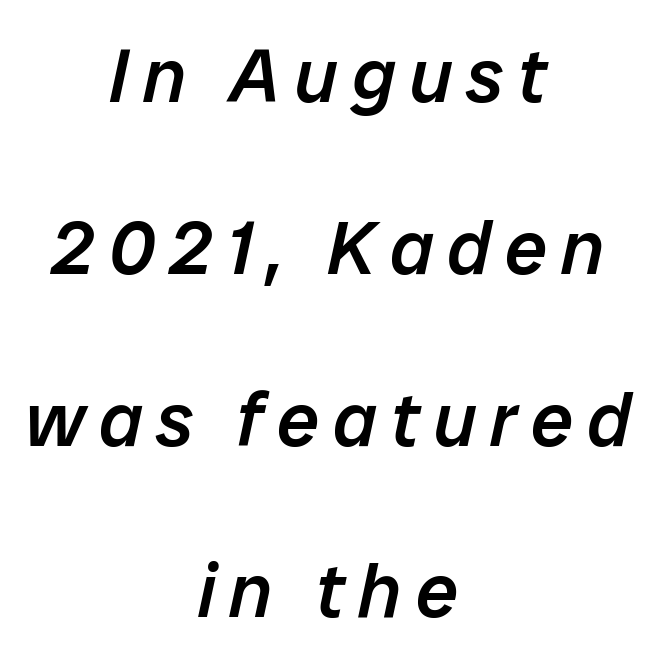
The image shows 76 px semibold type, italic (leaning right); set centered, loose line spacing (2.26x), not underlined; low stroke contrast and a medium x-height.
